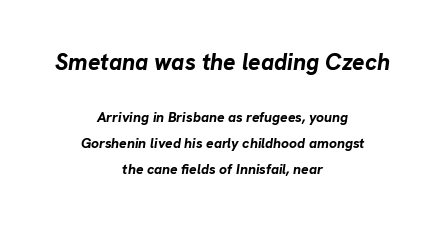
Every row of glyphs is offset so its center matches the block's center. The passage shown begins with its larger block and ends with its smaller one. The type is set solid horizontally, with unmodified tracking. The passage shown is not underscored anywhere.
